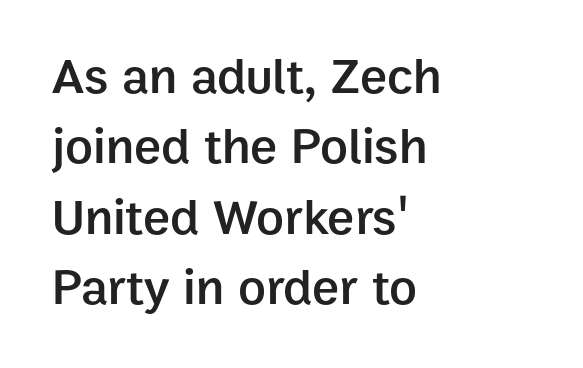
Q: Is the text bold? A: Semi-bold.
Q: Is the text italic (slanted)? A: No, it is upright.
Q: Is the typeface a serif or a sans-serif typeface? A: Sans-serif.
Q: Is the text underlined? A: No.
Q: How is the paragraph aligned? A: Left-aligned.
Q: Is the spacing between letters normal or unusually wide? A: Normal.
Q: Is the spacing between lines tight, normal or loose? A: Normal.
Q: Width (condensed, normal, or wide)? A: Normal.
Q: Stroke contrast? A: Low.
Q: x-height? A: Medium.
Q: Monospaced? A: No.
